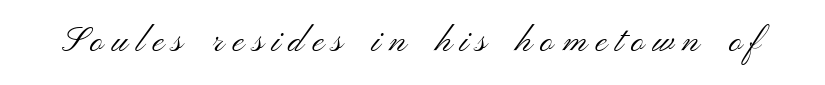
Q: Is the text bold? A: No.
Q: Is the text italic (slanted)? A: Yes.
Q: Is the typeface a serif or a sans-serif typeface? A: Sans-serif.
Q: Is the text underlined? A: No.
Q: Is the spacing between letters normal or unusually wide? A: Unusually wide.
Q: Width (condensed, normal, or wide)? A: Wide.
Q: Stroke contrast? A: Medium.
Q: x-height? A: Small.
Q: Monospaced? A: No.
